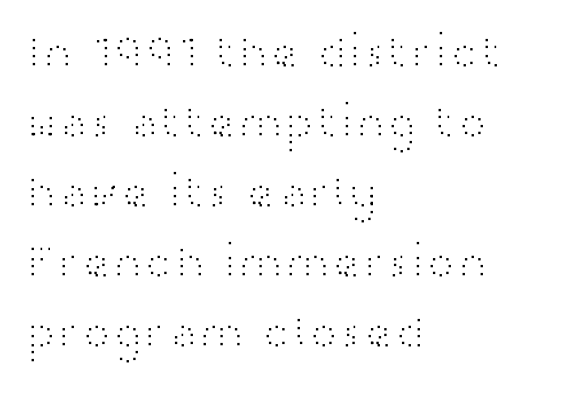
{"serif": "no", "italic": "no", "bold": "no", "weight": "light", "width": "wide", "stroke_contrast": "high", "x_height": "medium", "monospaced": "no", "underline": "no", "align": "left", "line_spacing": "normal", "line_spacing_ratio": 1.49, "letter_spacing": "normal", "letter_spacing_em": 0.0, "glyph_px": 47}
